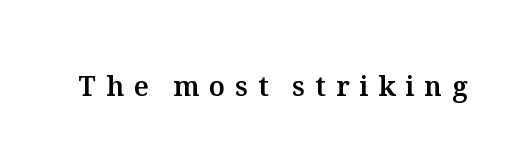
The image shows 27 px text type, upright; set unusually wide letter spacing (+0.37 em), not underlined.
